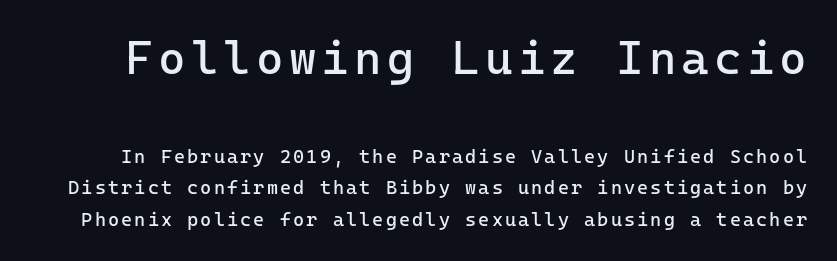
Q: Is the text bold? A: No.
Q: Is the text italic (slanted)? A: No, it is upright.
Q: Is the typeface a serif or a sans-serif typeface? A: Sans-serif.
Q: Is the text underlined? A: No.
Q: Is the spacing between lines tight, normal or loose? A: Normal.
Q: Which block of text is set in a larger size, the first (top) or the second (bottom)? A: The first (top) one.
Q: Width (condensed, normal, or wide)? A: Normal.
Q: Stroke contrast? A: Low.
Q: x-height? A: Medium.
Q: Monospaced? A: Yes.
